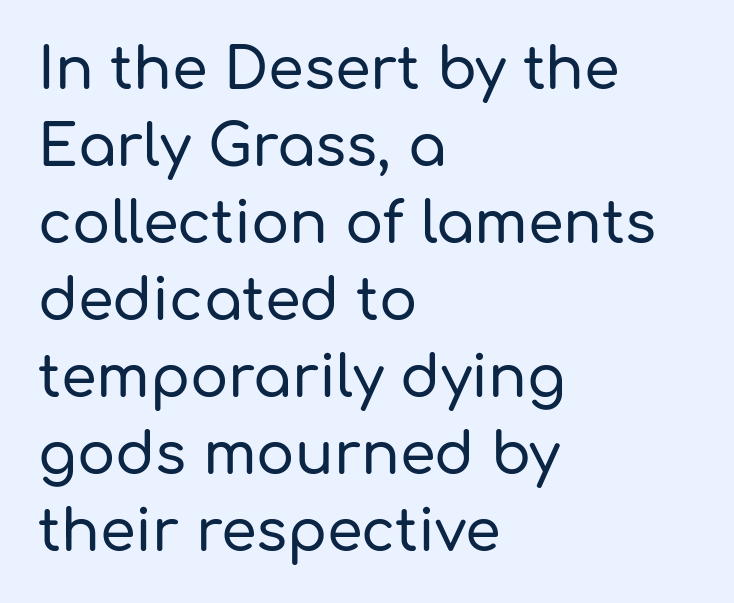
The image shows 57 px sans-serif type, upright; set left-aligned, normal line spacing (1.35x), normal letter spacing, not underlined; low stroke contrast and a medium x-height.
